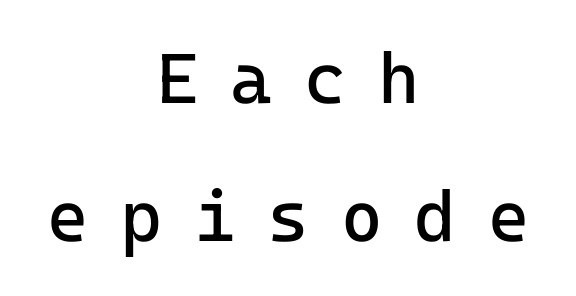
The passage shown is typed in a monospace face where columns stay perfectly aligned. In terms of letterform style, serifs are entirely absent. Counters stay open thanks to moderate or lighter strokes. The designer dialed line spacing up above the default.
